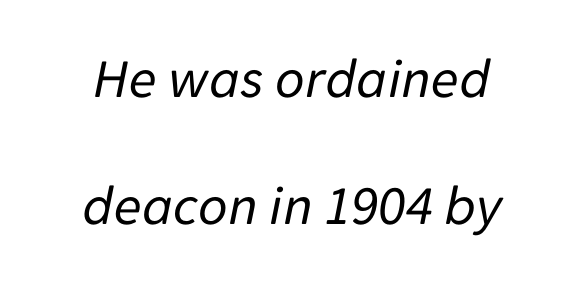
Slant detected: the letters are inclined. The letters advance in unequal steps, a hallmark of proportional type. The horizontal fit of the characters is conventional and even. In terms of leading, this rendering errs on the spacious side. The font sits on the lighter half of the weight spectrum, regular included. Anything drawn beneath the words? Only blank space.
